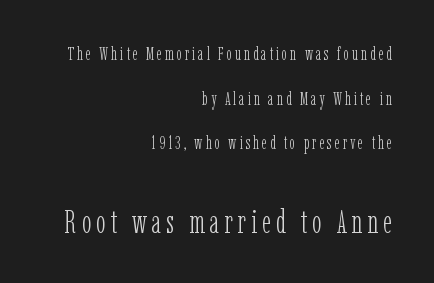
The font is comparable to plain body text, perhaps lighter. These lines are rendered in a variable-pitch font. Bigger letters appear in the bottom chunk; the top chunk is reduced. Plain, unruled lines of type. Honestly, the rows look like they've been pulled way apart.
